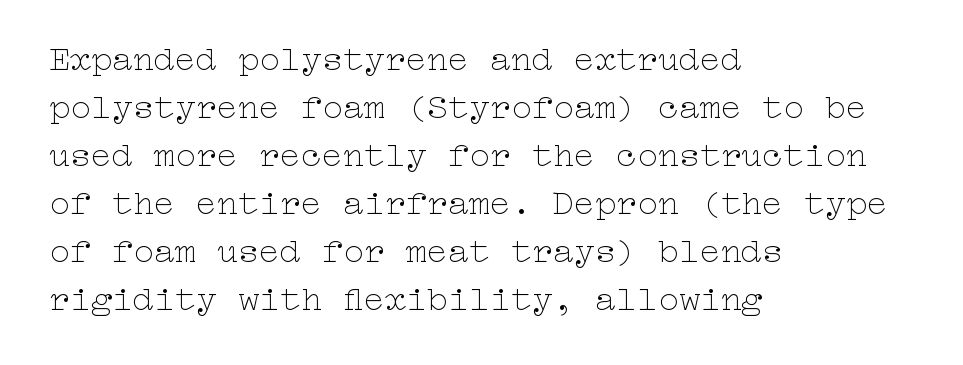
The rendering anchors every line to the left-hand side. Quick note: interline space is typical. The face used here is rendered with its standard letterfit. The cut favours lightness, reaching ordinary text weight at its darkest. Quick note: not italic, upright. The space directly below the letters is spotless.
